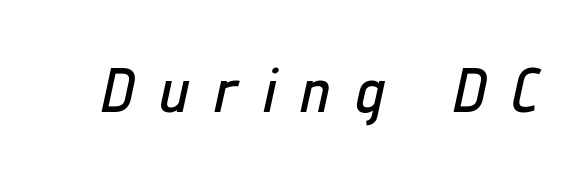
{"italic": "yes", "lean": "right", "slant_degrees": 12, "width": "condensed", "stroke_contrast": "low", "x_height": "medium", "monospaced": "no", "underline": "no", "letter_spacing": "wide", "letter_spacing_em": 0.42, "glyph_px": 63}
